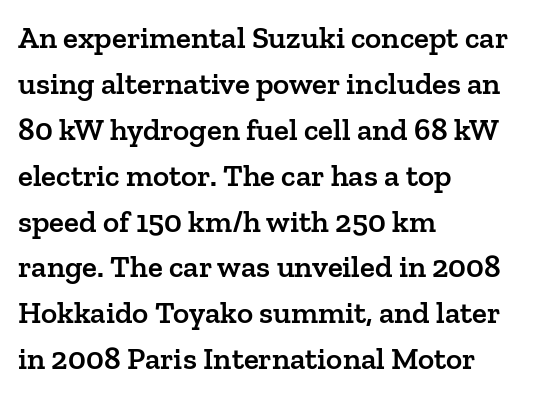
{"serif": "yes", "italic": "no", "bold": "semi", "weight": "semibold", "width": "normal", "stroke_contrast": "low", "x_height": "medium", "monospaced": "no", "underline": "no", "align": "left", "line_spacing": "normal", "line_spacing_ratio": 1.48, "letter_spacing": "normal", "letter_spacing_em": 0.0, "glyph_px": 31}
